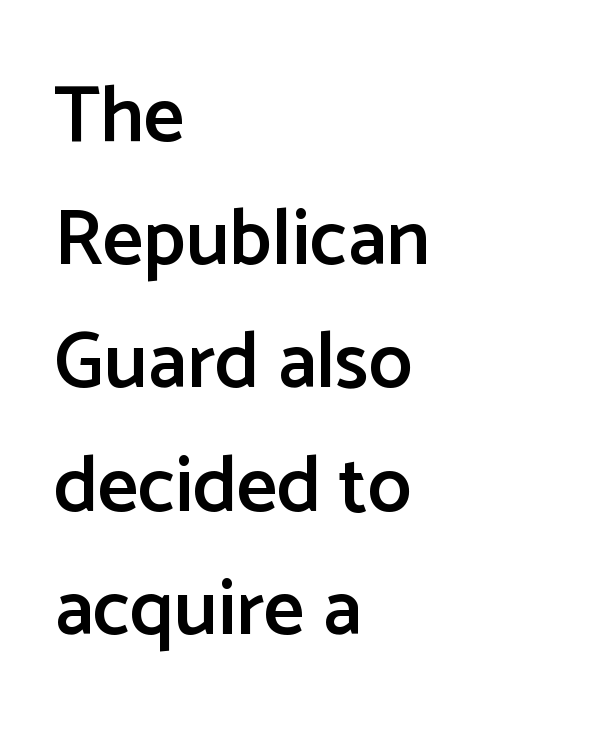
The image shows 79 px semibold sans-serif type, upright; set left-aligned, normal line spacing (1.56x), normal letter spacing, not underlined; low stroke contrast and a medium x-height.
